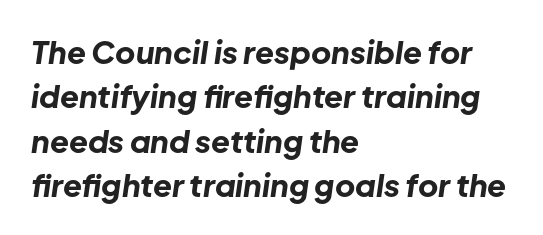
Q: Is the text bold? A: Yes.
Q: Is the text italic (slanted)? A: Yes, it leans right by about 8 degrees.
Q: Is the text underlined? A: No.
Q: How is the paragraph aligned? A: Left-aligned.
Q: Is the spacing between letters normal or unusually wide? A: Normal.
Q: Is the spacing between lines tight, normal or loose? A: Normal.
Q: Width (condensed, normal, or wide)? A: Normal.
Q: Stroke contrast? A: Low.
Q: x-height? A: Medium.
Q: Monospaced? A: No.
